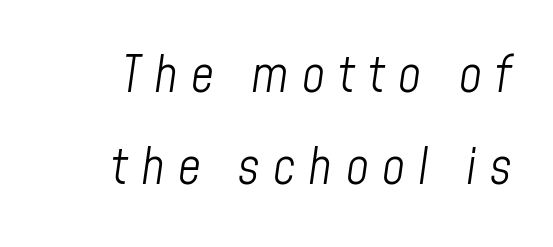
{"italic": "yes", "lean": "right", "slant_degrees": 8, "bold": "no", "weight": "light", "width": "condensed", "stroke_contrast": "low", "x_height": "medium", "monospaced": "no", "underline": "no", "line_spacing_ratio": 1.84, "letter_spacing": "wide", "letter_spacing_em": 0.27, "glyph_px": 50}
